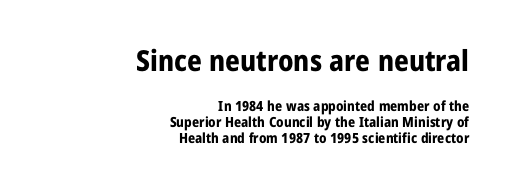
The image shows 29 px bold, condensed sans-serif type, upright; set right-aligned, tight line spacing (1.14x), normal letter spacing, not underlined; the first (top) block is 2.07x larger; low stroke contrast and a medium x-height.
